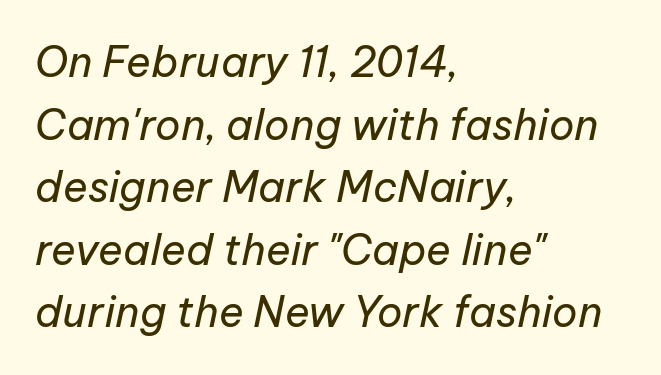
The image shows 42 px regular-weight type, italic (leaning right); set left-aligned, normal line spacing (1.49x), normal letter spacing, not underlined; low stroke contrast and a medium x-height.
